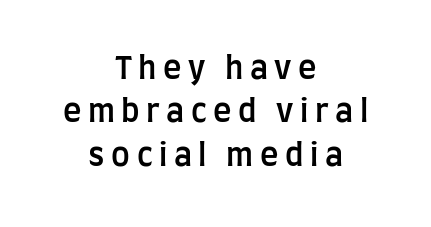
{"serif": "no", "italic": "no", "bold": "semi", "weight": "semibold", "width": "condensed", "stroke_contrast": "low", "x_height": "large", "monospaced": "no", "underline": "no", "align": "center", "line_spacing": "normal", "line_spacing_ratio": 1.4, "letter_spacing": "wide", "letter_spacing_em": 0.21, "glyph_px": 31}
